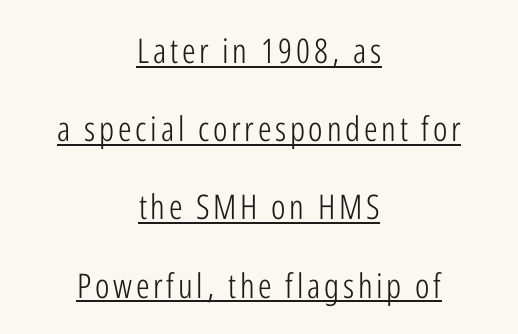
{"serif": "no", "italic": "no", "bold": "no", "weight": "light", "width": "condensed", "stroke_contrast": "low", "x_height": "medium", "monospaced": "no", "underline": "yes", "align": "center", "line_spacing": "loose", "line_spacing_ratio": 2.3, "glyph_px": 34}
